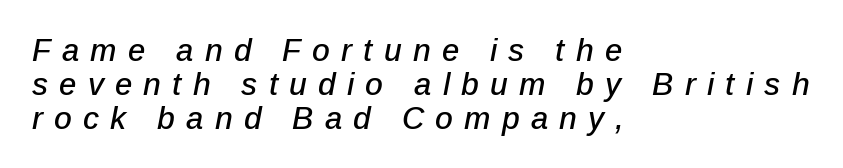
{"italic": "yes", "lean": "right", "slant_degrees": 12, "width": "normal", "stroke_contrast": "low", "x_height": "medium", "monospaced": "no", "underline": "no", "align": "left", "line_spacing": "tight", "line_spacing_ratio": 1.09, "letter_spacing": "wide", "letter_spacing_em": 0.36, "glyph_px": 31}
